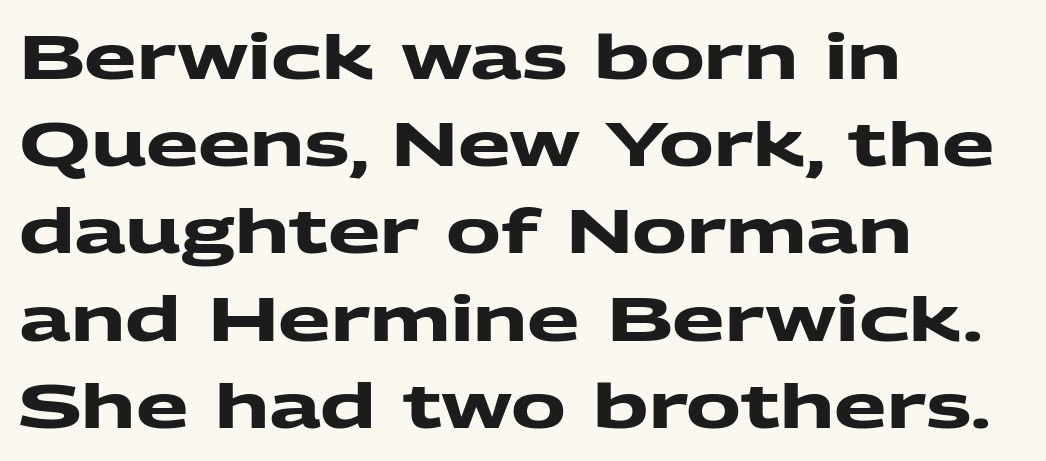
The image shows 61 px heavy, wide sans-serif type; set left-aligned, normal line spacing (1.43x), normal letter spacing, not underlined; medium stroke contrast and a medium x-height.
